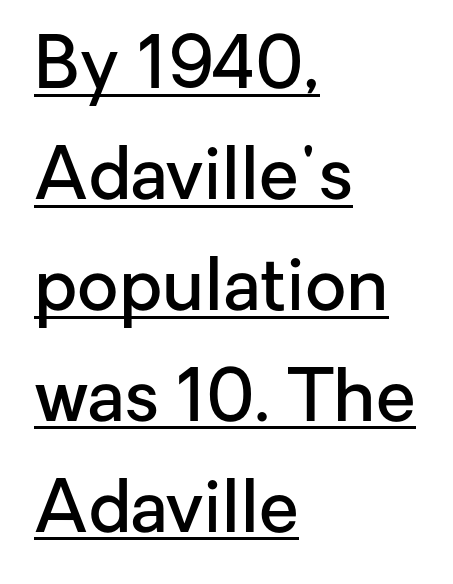
{"serif": "no", "italic": "no", "bold": "semi", "weight": "semibold", "width": "normal", "stroke_contrast": "low", "x_height": "medium", "monospaced": "no", "underline": "yes", "align": "left", "line_spacing": "normal", "line_spacing_ratio": 1.54, "letter_spacing": "normal", "letter_spacing_em": 0.0, "glyph_px": 72}
